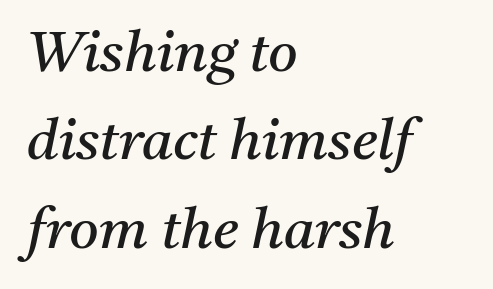
{"serif": "yes", "italic": "yes", "lean": "right", "slant_degrees": 11, "bold": "no", "weight": "regular", "width": "normal", "stroke_contrast": "medium", "x_height": "medium", "monospaced": "no", "underline": "no", "align": "left", "line_spacing": "normal", "line_spacing_ratio": 1.55, "letter_spacing": "normal", "letter_spacing_em": 0.0, "glyph_px": 57}
